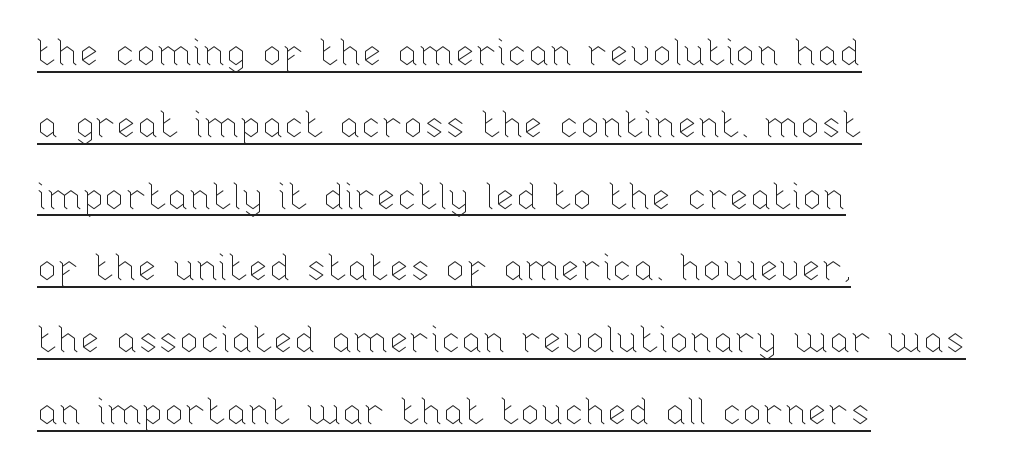
The image shows 37 px thin type, upright; set left-aligned, loose line spacing (1.94x), normal letter spacing, underlined; low stroke contrast and a medium x-height.
